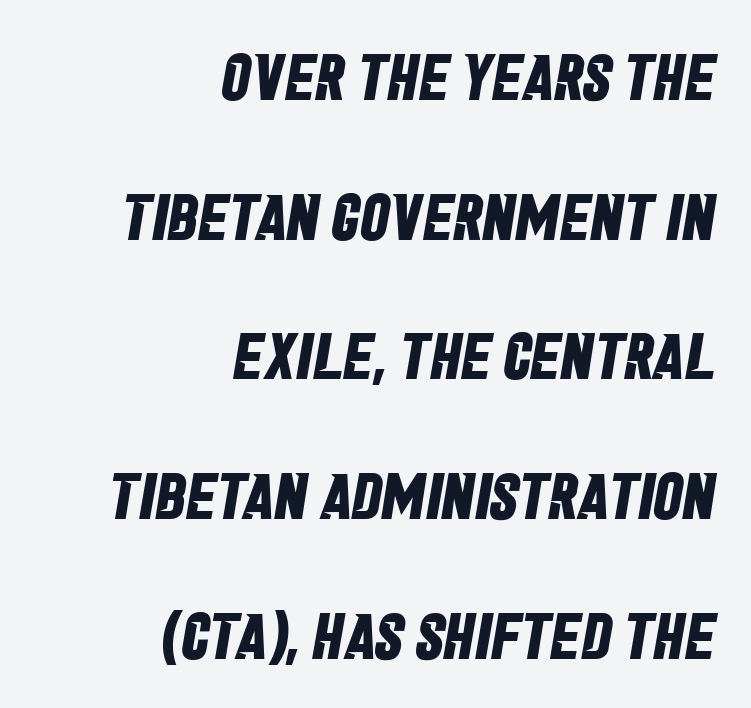
{"serif": "no", "bold": "yes", "weight": "bold", "width": "condensed", "stroke_contrast": "low", "x_height": "large", "monospaced": "no", "underline": "no", "align": "right", "line_spacing": "loose", "line_spacing_ratio": 2.15, "letter_spacing": "normal", "letter_spacing_em": 0.0, "glyph_px": 65}
